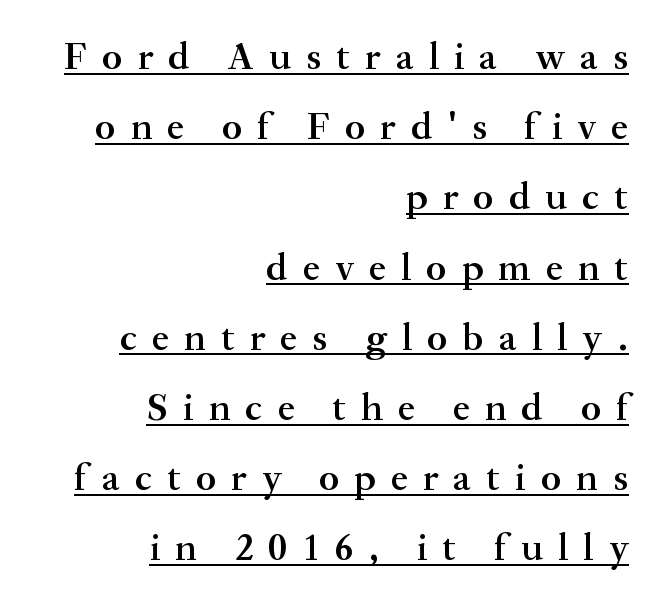
Ordinary non-slanted type is in use. The glyphs in this specimen are seriffed. I'd describe the lettering as semibold — firm but not a full bold. The sample's only ornament is a line tracing under the words.
